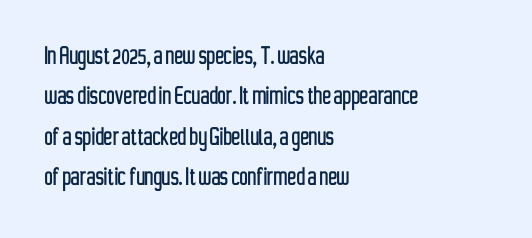
Teacher's note: observe the even left margin — that is flush-left alignment. Each letter's strokes conclude bluntly, with no projecting serifs. This sample uses plain, unmodified letter spacing. The lines sit at an ordinary, default distance from one another. The axis of the letterforms is exactly vertical. Words float on clear page, feet unadorned.
